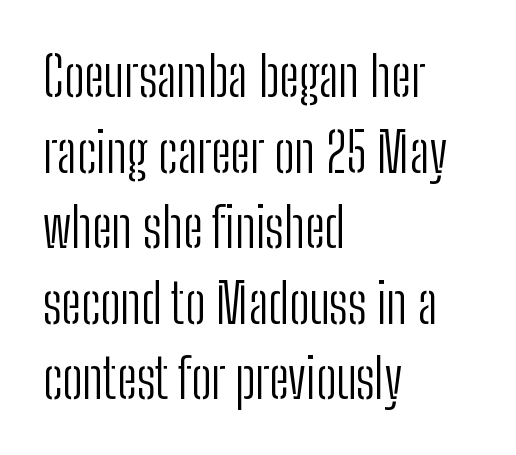
The image shows 54 px light, condensed sans-serif type, upright; set left-aligned, normal line spacing (1.4x), normal letter spacing, not underlined; low stroke contrast and a medium x-height.
